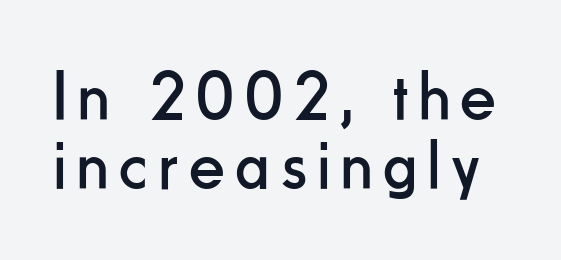
Nobody drew a line under any word here. The typography opts for an upright posture over an oblique one. This sample has the flowing, uneven cadence of proportional lettering. The weight tops out at a normal text grade.
